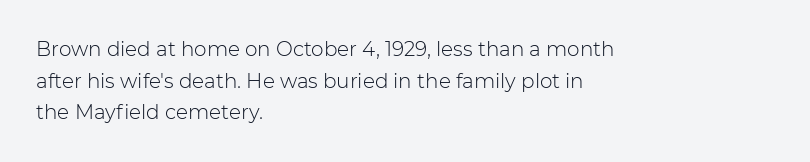
The image shows 20 px text type, upright; set left-aligned, normal line spacing (1.58x), normal letter spacing, not underlined.
